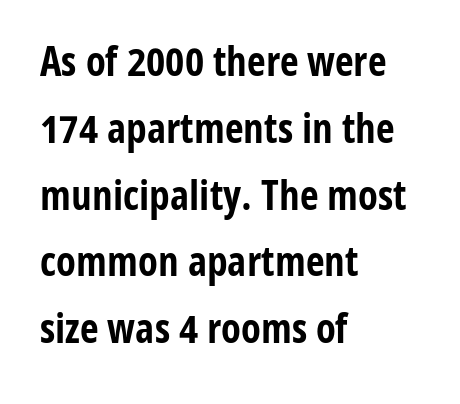
The image shows 41 px bold, condensed sans-serif type, upright; set left-aligned, normal line spacing (1.63x), normal letter spacing, not underlined; low stroke contrast and a medium x-height.
